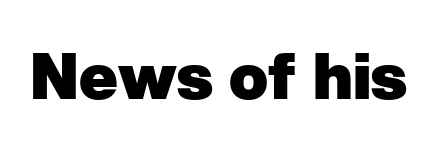
{"serif": "no", "bold": "yes", "weight": "heavy", "width": "normal", "stroke_contrast": "low", "x_height": "medium", "monospaced": "no", "underline": "no", "letter_spacing": "normal", "letter_spacing_em": 0.0, "glyph_px": 64}
